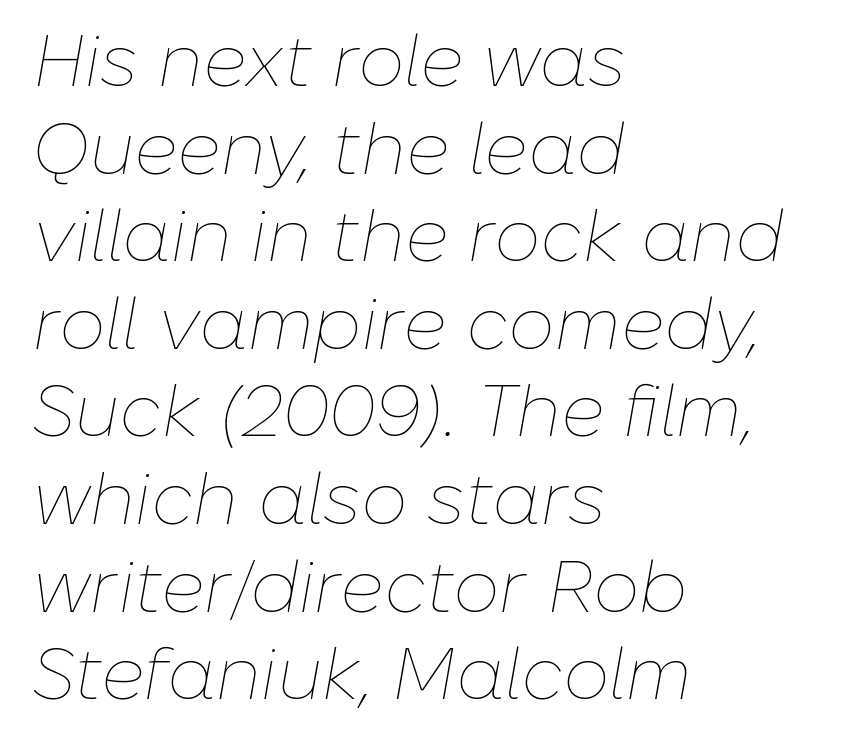
The image shows 73 px thin type, italic (leaning right); set left-aligned, line spacing 1.2x, normal letter spacing, not underlined; low stroke contrast and a medium x-height.
